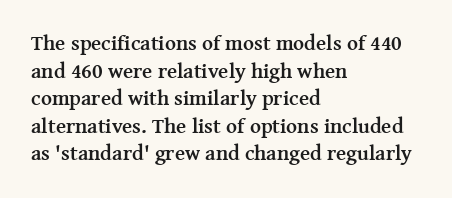
Normally led — the rows are evenly, conventionally spaced. Caption: standard tracking, unaltered. Check the space under the baseline: it is left empty. This sample is left-justified, so line endings fall wherever the words run out. These lines were composed using upright roman letters.
